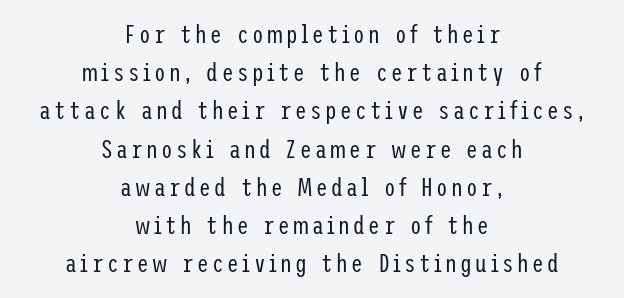
The image shows 26 px text type, upright; set centered, normal line spacing (1.47x), not underlined.
